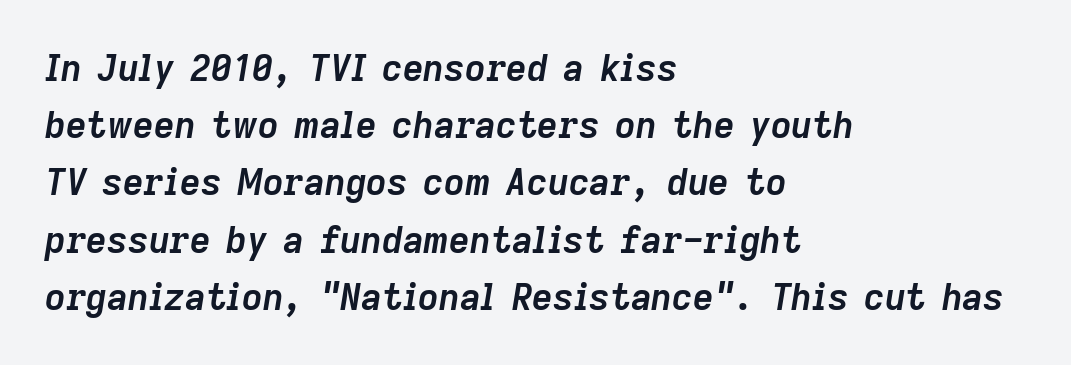
{"italic": "yes", "lean": "right", "slant_degrees": 9, "bold": "yes", "weight": "semibold", "width": "normal", "stroke_contrast": "low", "x_height": "medium", "monospaced": "no", "underline": "no", "align": "left", "line_spacing": "normal", "line_spacing_ratio": 1.59, "letter_spacing": "normal", "letter_spacing_em": 0.0, "glyph_px": 36}
